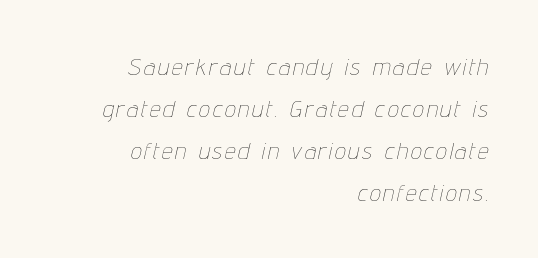
Q: Is the text bold? A: No.
Q: Is the text italic (slanted)? A: Yes, it leans right by about 12 degrees.
Q: Is the text underlined? A: No.
Q: How is the paragraph aligned? A: Right-aligned.
